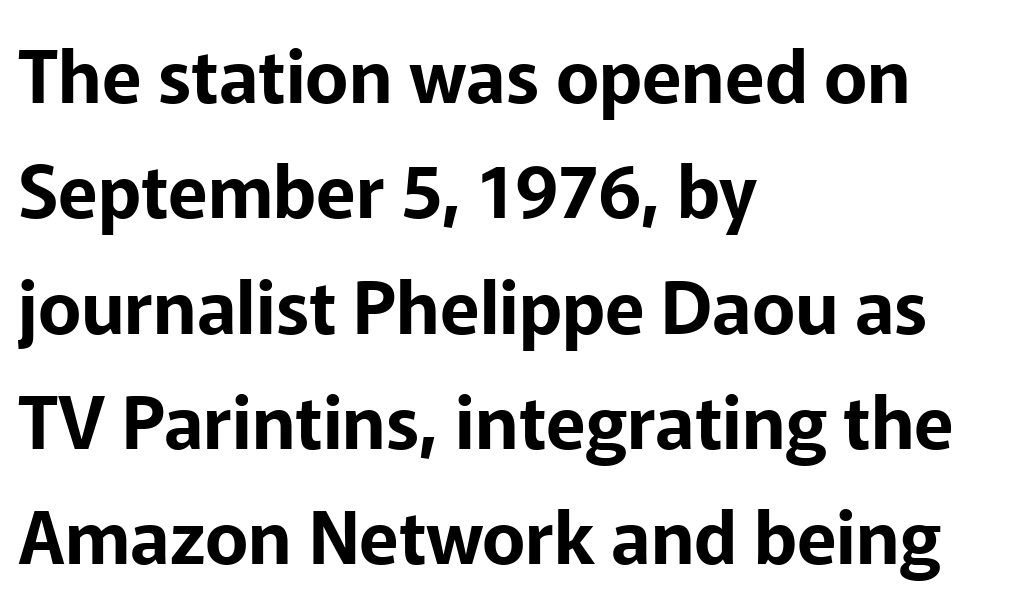
These lines are set flush left with a ragged right edge. Anything drawn beneath the words? Only blank space. Successive baselines arrive at the customary interval. Does the type have serifs? No, each stem ends abruptly.
